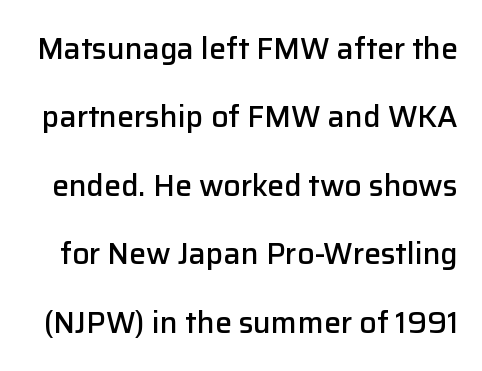
The image shows 30 px semibold sans-serif type, upright; set loose line spacing (2.28x), normal letter spacing, not underlined; low stroke contrast and a medium x-height.
